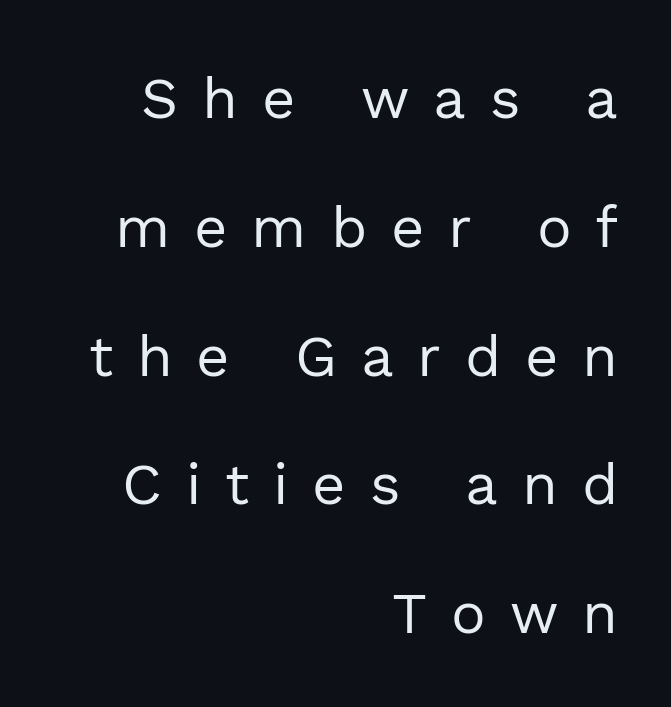
{"serif": "no", "italic": "no", "bold": "no", "weight": "regular", "width": "normal", "x_height": "medium", "monospaced": "no", "underline": "no", "align": "right", "line_spacing": "loose", "line_spacing_ratio": 2.22, "letter_spacing": "wide", "letter_spacing_em": 0.41, "glyph_px": 58}
